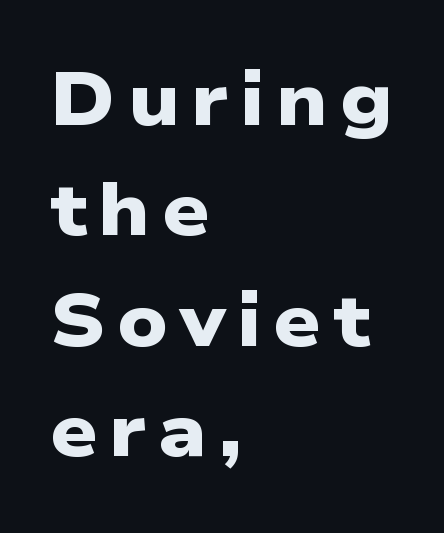
Q: Is the text bold? A: Yes.
Q: Is the typeface a serif or a sans-serif typeface? A: Sans-serif.
Q: Is the text underlined? A: No.
Q: How is the paragraph aligned? A: Left-aligned.
Q: Is the spacing between lines tight, normal or loose? A: Normal.
Q: Width (condensed, normal, or wide)? A: Wide.
Q: Stroke contrast? A: Low.
Q: x-height? A: Medium.
Q: Monospaced? A: No.
